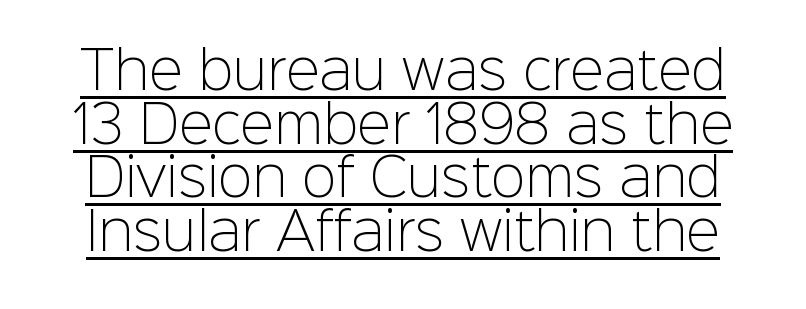
Standard letterfit; no display-style spreading of the glyphs. Stems here are at most as thick as an everyday book face. The leading is snug, giving the passage a crowded texture. The face used here is a sans, in the tradition of grotesques and geometrics. Posture: vertical. The face used here is proportionally spaced, like ordinary book or web type.
